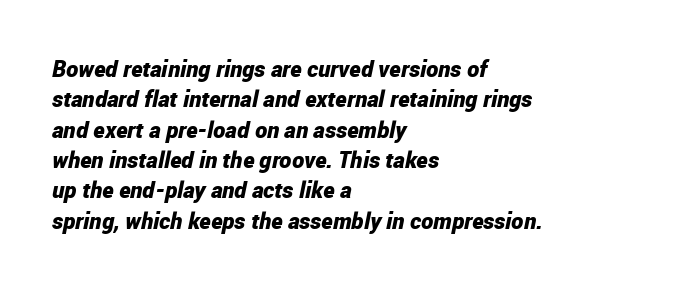
Underline: absent. A typesetter would call this leading conventional body-copy spacing. Notice how the stems are inclined rather than vertical — that's the hallmark of italics. A typesetter would call this zero additional tracking. Heavy-handed strokes throughout: this text is bold.
